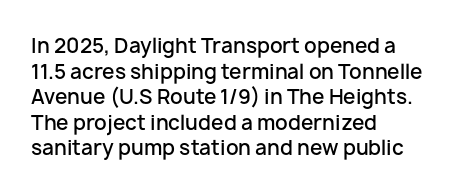
{"italic": "no", "bold": "semi", "underline": "no", "align": "left", "line_spacing": "normal", "line_spacing_ratio": 1.28, "letter_spacing": "normal", "letter_spacing_em": 0.0, "glyph_px": 20}
